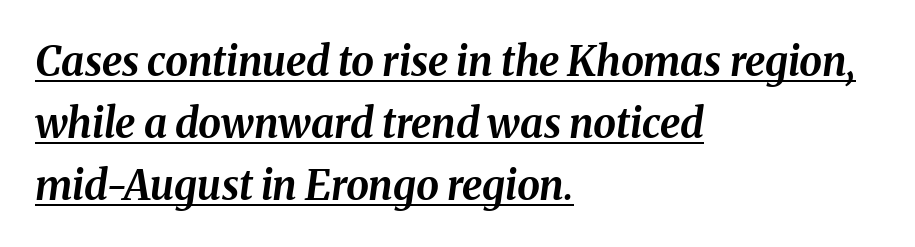
Q: Is the text bold? A: Yes.
Q: Is the text italic (slanted)? A: Yes, it leans right by about 8 degrees.
Q: Is the text underlined? A: Yes.
Q: How is the paragraph aligned? A: Left-aligned.
Q: Is the spacing between letters normal or unusually wide? A: Normal.
Q: Is the spacing between lines tight, normal or loose? A: Normal.
Q: Width (condensed, normal, or wide)? A: Normal.
Q: Stroke contrast? A: Medium.
Q: x-height? A: Medium.
Q: Monospaced? A: No.
